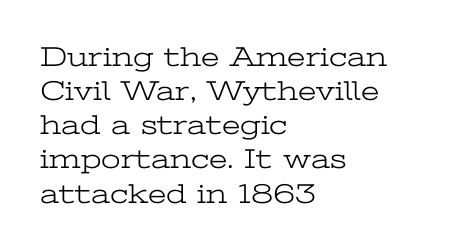
The image shows 28 px light, wide serif type, upright; set left-aligned, line spacing 1.22x, normal letter spacing, not underlined; low stroke contrast and a medium x-height.
